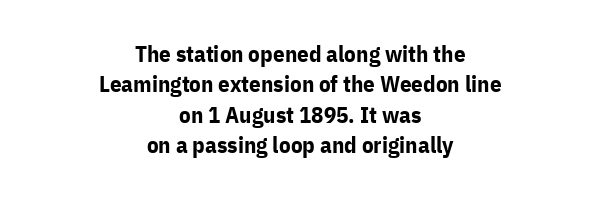
The image shows 23 px bold type, upright; set centered, normal line spacing (1.32x), normal letter spacing, not underlined.
